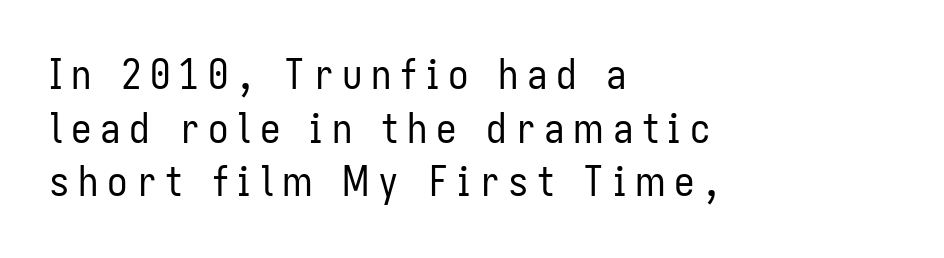
Unlike italic type, these characters show no tilt at all. The passage shown is typed in a proportional face where columns would drift. Display-style spreading of the glyphs; the letterfit is very open. The typesetter chose a ragged-right arrangement here. Underline: absent.
